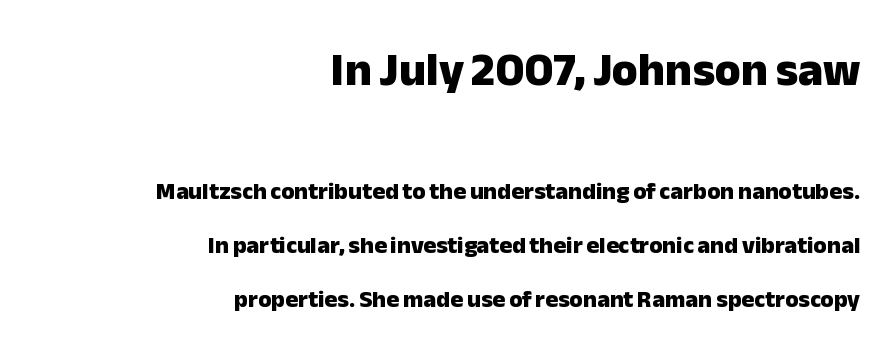
The image shows 47 px heavy sans-serif type, upright; set right-aligned, loose line spacing (2.25x), normal letter spacing, not underlined; the first (top) block is 1.96x larger; low stroke contrast and a medium x-height.
